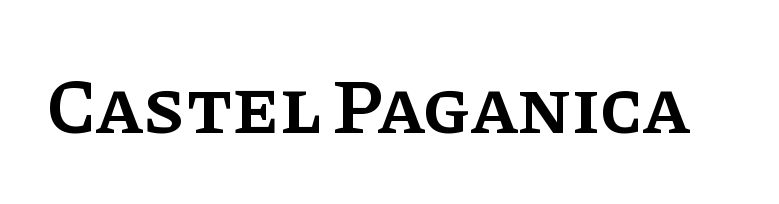
The image shows 78 px semibold serif type, upright; set normal letter spacing, not underlined; low stroke contrast and a large x-height.
